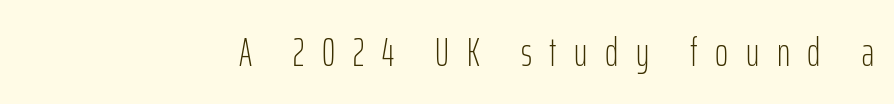
The image shows 40 px light, condensed sans-serif type, upright; set right-aligned, unusually wide letter spacing (+0.44 em), not underlined; low stroke contrast and a medium x-height.
